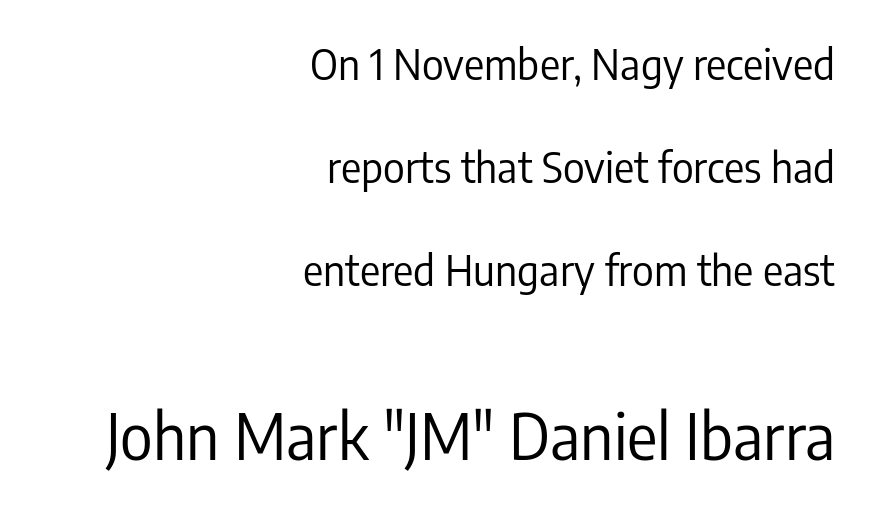
The image shows 63 px regular-weight, condensed sans-serif type, upright; set right-aligned, loose line spacing (2.45x), normal letter spacing, not underlined; the second (bottom) block is 1.5x larger; low stroke contrast and a medium x-height.
